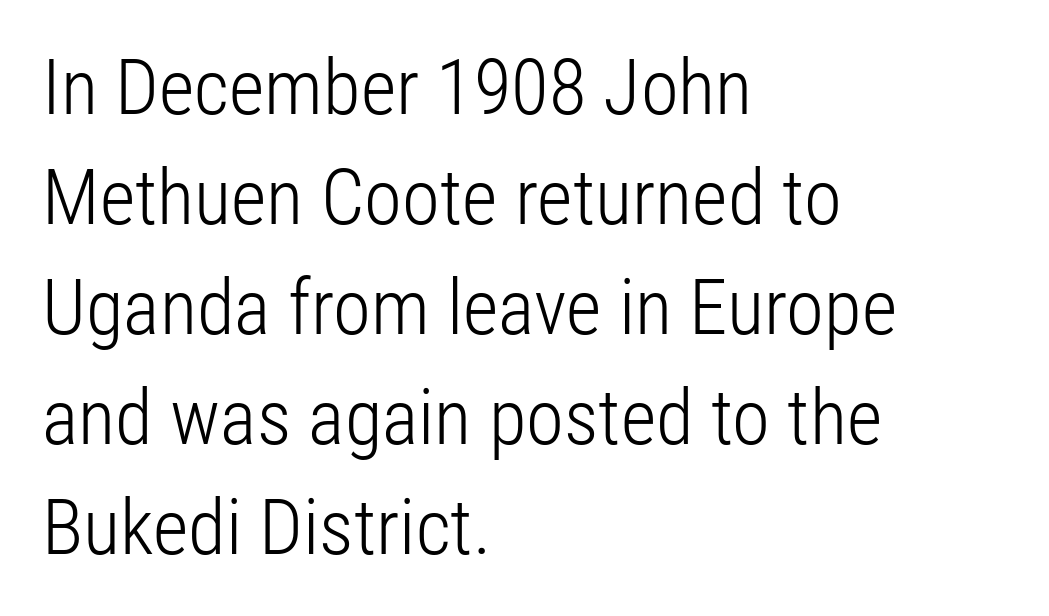
The image shows 77 px light, condensed sans-serif type, upright; set left-aligned, normal line spacing (1.43x), normal letter spacing, not underlined; low stroke contrast and a medium x-height.
